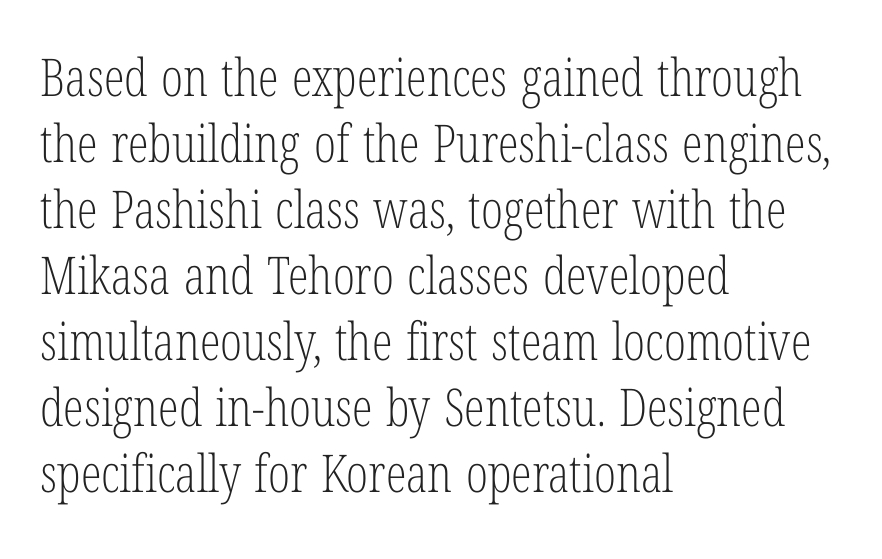
Teacher's note: observe the even left margin — that is flush-left alignment. Here the designer chose a conventional face with non-uniform glyph widths. Notice how the stems are strictly vertical — no italics here. Compared with a typical body face, this is equally light or lighter still. Examine the stroke ends and you'll spot serifs.
